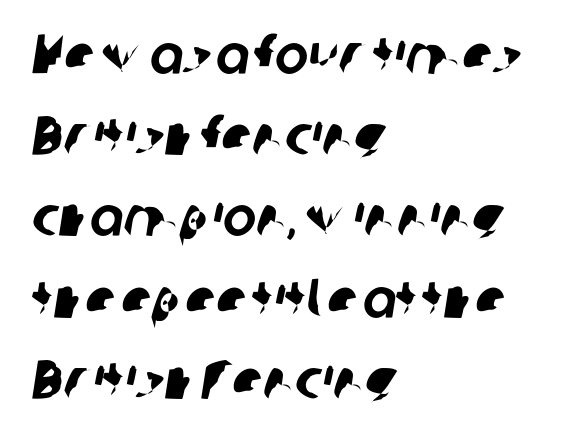
{"serif": "no", "width": "normal", "stroke_contrast": "low", "x_height": "medium", "monospaced": "no", "underline": "no", "align": "left", "line_spacing": "normal", "line_spacing_ratio": 1.45, "letter_spacing": "normal", "letter_spacing_em": 0.0, "glyph_px": 56}
